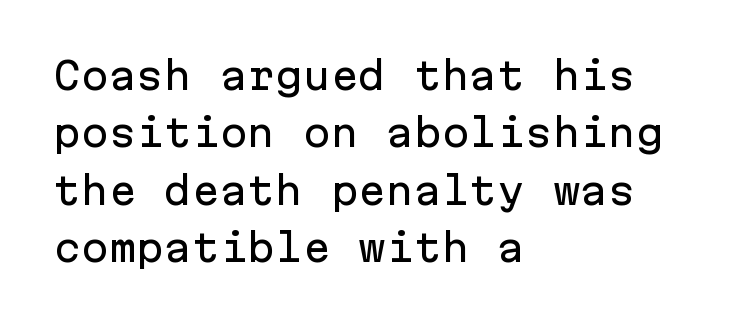
Q: Is the text italic (slanted)? A: No, it is upright.
Q: Is the typeface a serif or a sans-serif typeface? A: Sans-serif.
Q: Is the text underlined? A: No.
Q: How is the paragraph aligned? A: Left-aligned.
Q: Is the spacing between letters normal or unusually wide? A: Normal.
Q: Is the spacing between lines tight, normal or loose? A: Normal.
Q: Width (condensed, normal, or wide)? A: Normal.
Q: Stroke contrast? A: Low.
Q: x-height? A: Medium.
Q: Monospaced? A: Yes.
